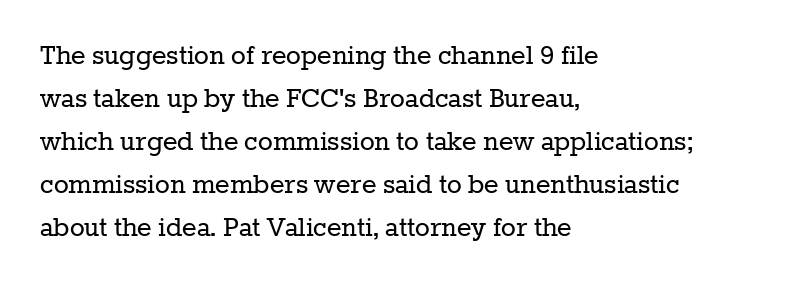
Q: Is the text bold? A: No.
Q: Is the text italic (slanted)? A: No, it is upright.
Q: Is the typeface a serif or a sans-serif typeface? A: Serif.
Q: Is the text underlined? A: No.
Q: How is the paragraph aligned? A: Left-aligned.
Q: Is the spacing between letters normal or unusually wide? A: Normal.
Q: Is the spacing between lines tight, normal or loose? A: Normal.
Q: Width (condensed, normal, or wide)? A: Normal.
Q: Stroke contrast? A: Low.
Q: x-height? A: Medium.
Q: Monospaced? A: No.
